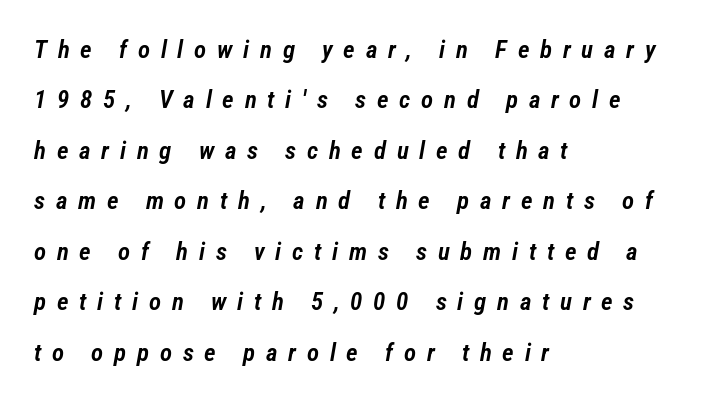
The image shows 25 px text type, italic (leaning right); set left-aligned, loose line spacing (2.02x), unusually wide letter spacing (+0.43 em), not underlined.
